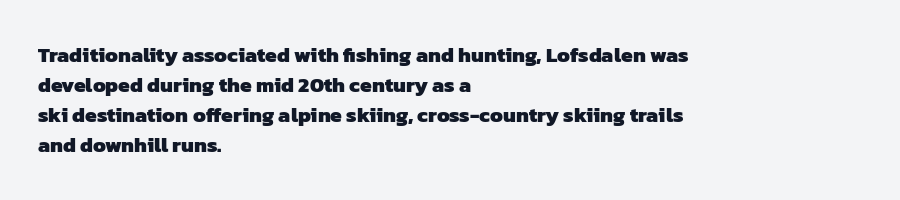
{"bold": "yes", "underline": "no", "align": "left", "line_spacing": "normal", "line_spacing_ratio": 1.43, "letter_spacing": "normal", "letter_spacing_em": 0.0, "glyph_px": 21}
